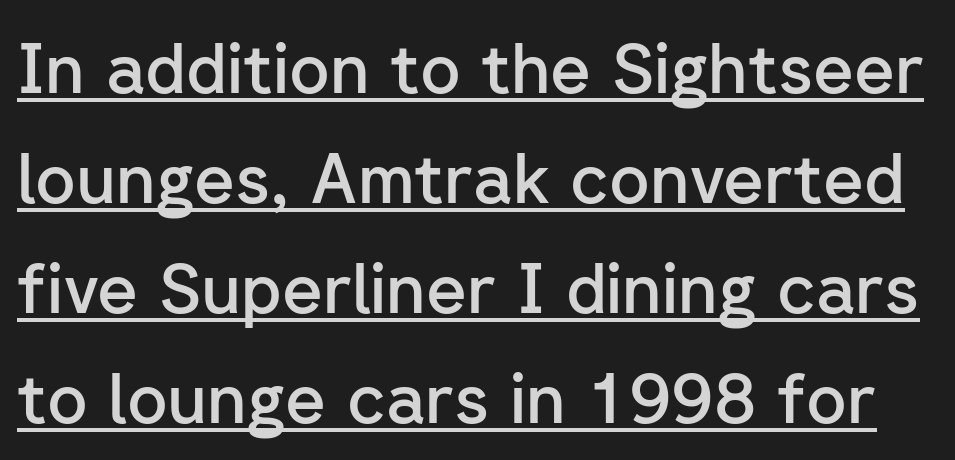
Q: Is the text bold? A: Semi-bold.
Q: Is the text italic (slanted)? A: No, it is upright.
Q: Is the typeface a serif or a sans-serif typeface? A: Sans-serif.
Q: Is the text underlined? A: Yes.
Q: Is the spacing between letters normal or unusually wide? A: Normal.
Q: Is the spacing between lines tight, normal or loose? A: Normal.
Q: Width (condensed, normal, or wide)? A: Normal.
Q: Stroke contrast? A: Low.
Q: x-height? A: Medium.
Q: Monospaced? A: No.
